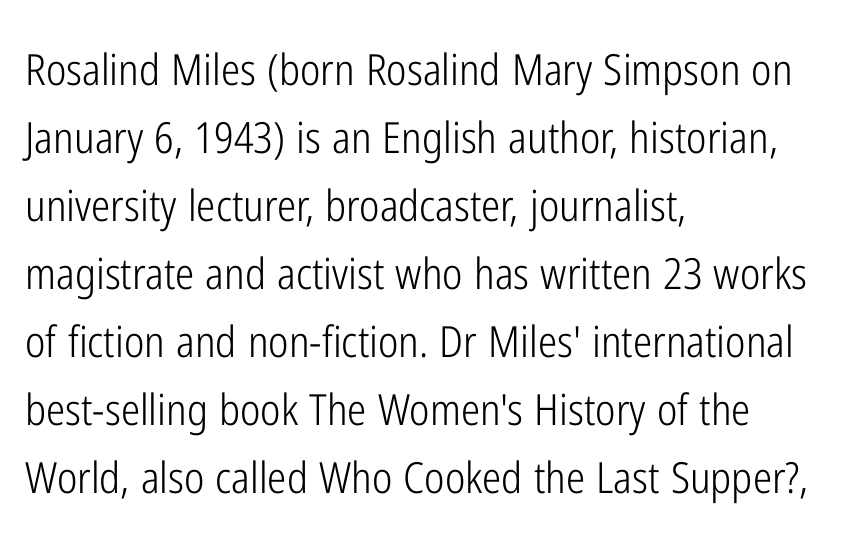
Q: Is the text bold? A: No.
Q: Is the text italic (slanted)? A: No, it is upright.
Q: Is the typeface a serif or a sans-serif typeface? A: Sans-serif.
Q: Is the text underlined? A: No.
Q: How is the paragraph aligned? A: Left-aligned.
Q: Is the spacing between letters normal or unusually wide? A: Normal.
Q: Is the spacing between lines tight, normal or loose? A: Normal.
Q: Width (condensed, normal, or wide)? A: Condensed.
Q: Stroke contrast? A: Low.
Q: x-height? A: Medium.
Q: Monospaced? A: No.
